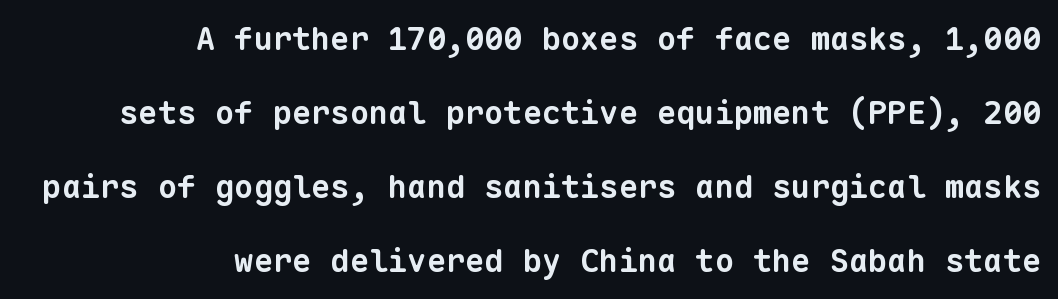
A bare baseline throughout the passage. The face used here has the dense, thick strokes of a bold. Is this a fixed-width face? Yes — each glyph sits in an identical cell. Does the leading feel generous? Absolutely, it's lavish.
